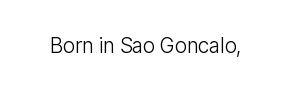
The passage shown is not underscored anywhere. The font's upright variant was chosen for this text. Stems here are at most as thick as an everyday book face. Observe the ordinary spacing: letters are neighbours, not strangers.
